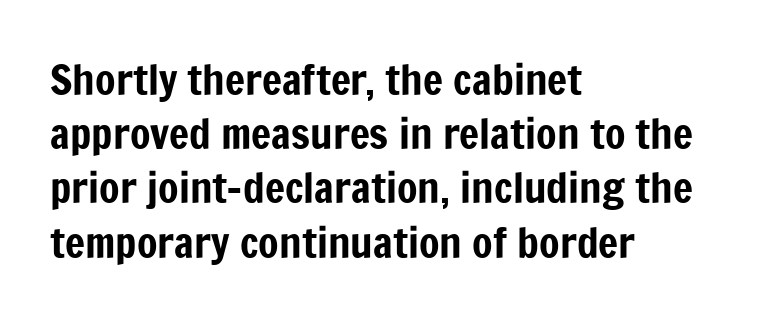
Reading down the column, the eye jumps a familiar distance to each next line. The strip under each line holds only bare page. Look at the tracking — it's just the regular setting, nothing added. All the whitespace from short lines collects on the right.
